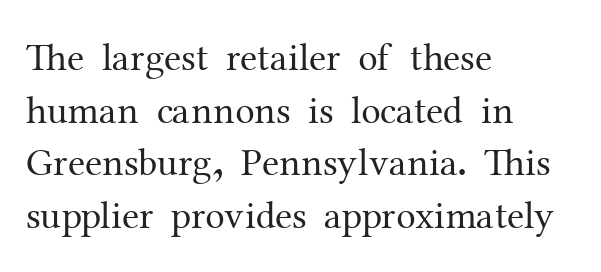
Q: Is the text bold? A: No.
Q: Is the text italic (slanted)? A: No, it is upright.
Q: Is the typeface a serif or a sans-serif typeface? A: Serif.
Q: Is the text underlined? A: No.
Q: How is the paragraph aligned? A: Left-aligned.
Q: Is the spacing between letters normal or unusually wide? A: Normal.
Q: Is the spacing between lines tight, normal or loose? A: Normal.
Q: Width (condensed, normal, or wide)? A: Normal.
Q: Stroke contrast? A: Medium.
Q: x-height? A: Medium.
Q: Monospaced? A: No.
